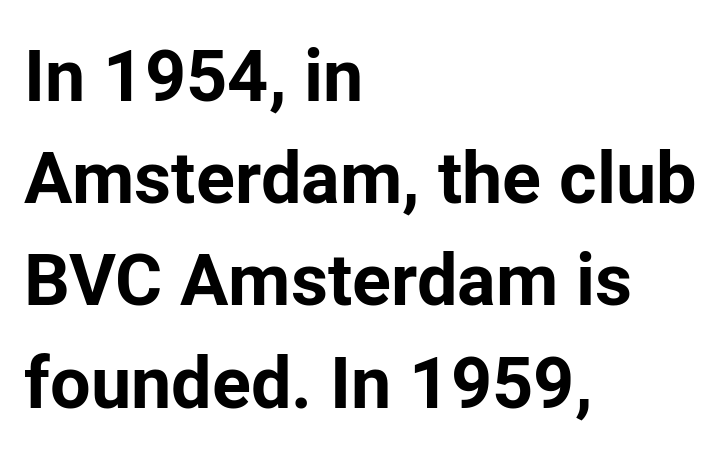
Q: Is the text bold? A: Yes.
Q: Is the text italic (slanted)? A: No, it is upright.
Q: Is the typeface a serif or a sans-serif typeface? A: Sans-serif.
Q: Is the text underlined? A: No.
Q: How is the paragraph aligned? A: Left-aligned.
Q: Is the spacing between letters normal or unusually wide? A: Normal.
Q: Is the spacing between lines tight, normal or loose? A: Normal.
Q: Width (condensed, normal, or wide)? A: Normal.
Q: Stroke contrast? A: Low.
Q: x-height? A: Medium.
Q: Monospaced? A: No.
